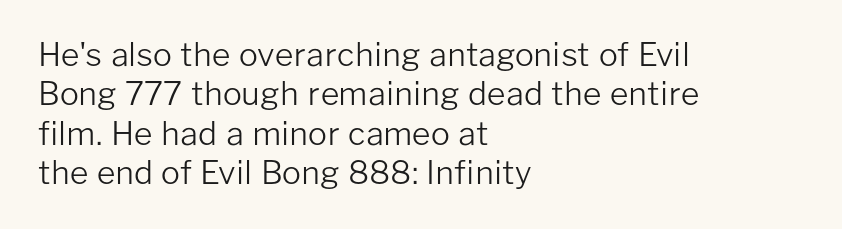
This is sans-serif lettering, the kind often seen on screens and signage. A typesetter would call this proportional, since set widths differ per character. If you drew a ruler down the left edge, every line would touch it. Unmarked baselines from the first word to the last.
